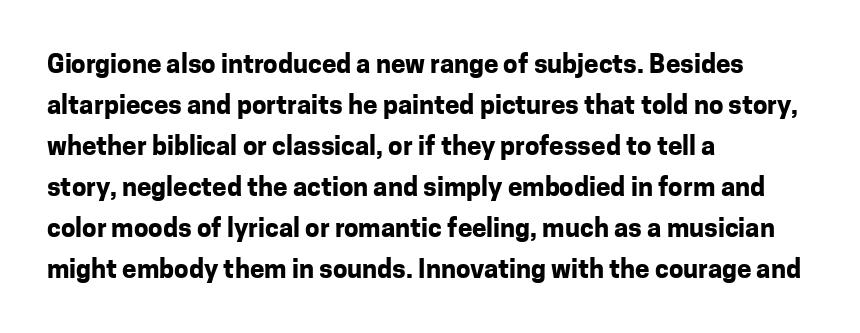
{"italic": "no", "bold": "yes", "underline": "no", "align": "left", "line_spacing": "normal", "line_spacing_ratio": 1.58, "letter_spacing": "normal", "letter_spacing_em": 0.0, "glyph_px": 26}
